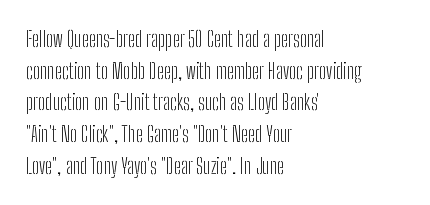
Q: Is the text bold? A: No.
Q: Is the text italic (slanted)? A: No, it is upright.
Q: Is the text underlined? A: No.
Q: How is the paragraph aligned? A: Left-aligned.
Q: Is the spacing between letters normal or unusually wide? A: Normal.
Q: Is the spacing between lines tight, normal or loose? A: Normal.
